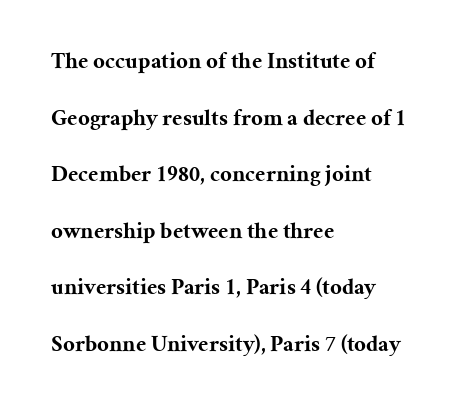
Q: Is the text bold? A: Yes.
Q: Is the text italic (slanted)? A: No, it is upright.
Q: Is the text underlined? A: No.
Q: How is the paragraph aligned? A: Left-aligned.
Q: Is the spacing between letters normal or unusually wide? A: Normal.
Q: Is the spacing between lines tight, normal or loose? A: Loose.
